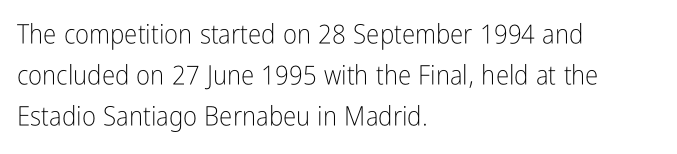
{"italic": "no", "bold": "no", "underline": "no", "align": "left", "line_spacing": "normal", "line_spacing_ratio": 1.52, "letter_spacing": "normal", "letter_spacing_em": 0.0, "glyph_px": 27}
